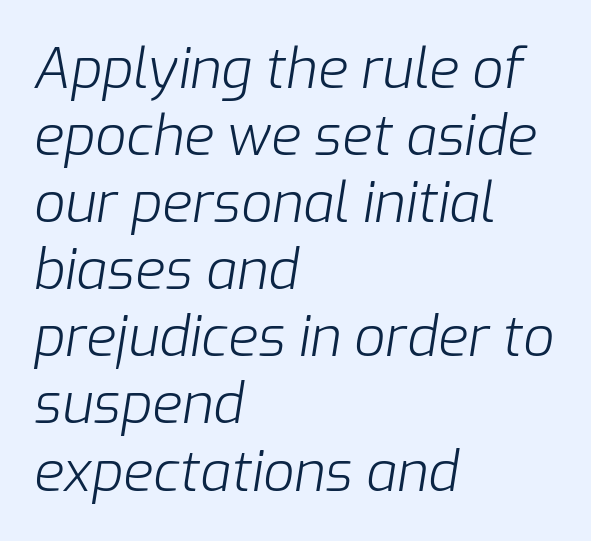
{"italic": "yes", "lean": "right", "slant_degrees": 9, "bold": "no", "weight": "light", "width": "normal", "stroke_contrast": "low", "x_height": "medium", "monospaced": "no", "underline": "no", "align": "left", "line_spacing_ratio": 1.22, "letter_spacing": "normal", "letter_spacing_em": 0.0, "glyph_px": 55}
